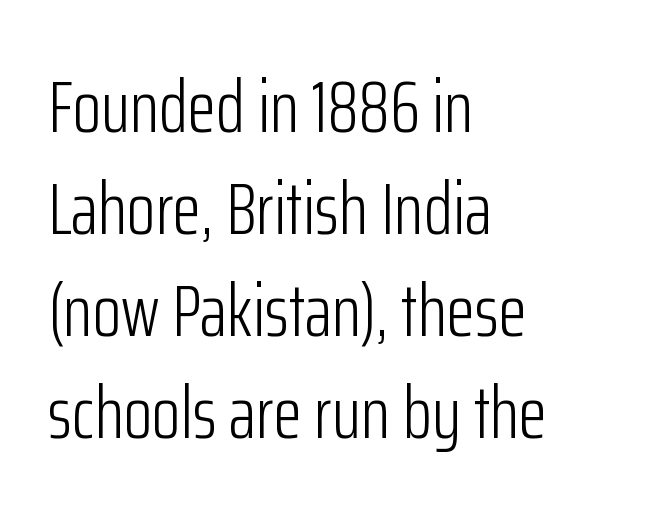
The image shows 74 px light, condensed sans-serif type, upright; set left-aligned, normal line spacing (1.38x), normal letter spacing, not underlined; low stroke contrast and a medium x-height.
